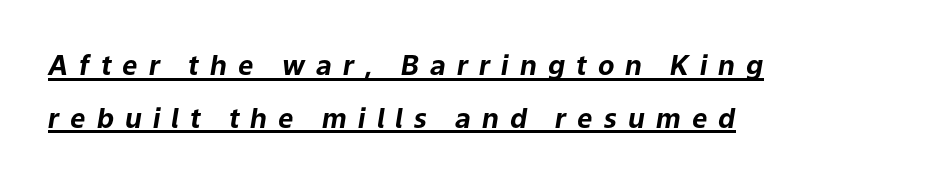
The image shows 27 px bold type, italic (leaning right); set left-aligned, loose line spacing (1.95x), unusually wide letter spacing (+0.41 em), underlined.
